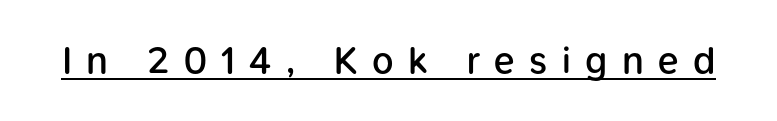
The image shows 38 px semibold sans-serif type, upright; set unusually wide letter spacing (+0.38 em), underlined; low stroke contrast and a medium x-height.
